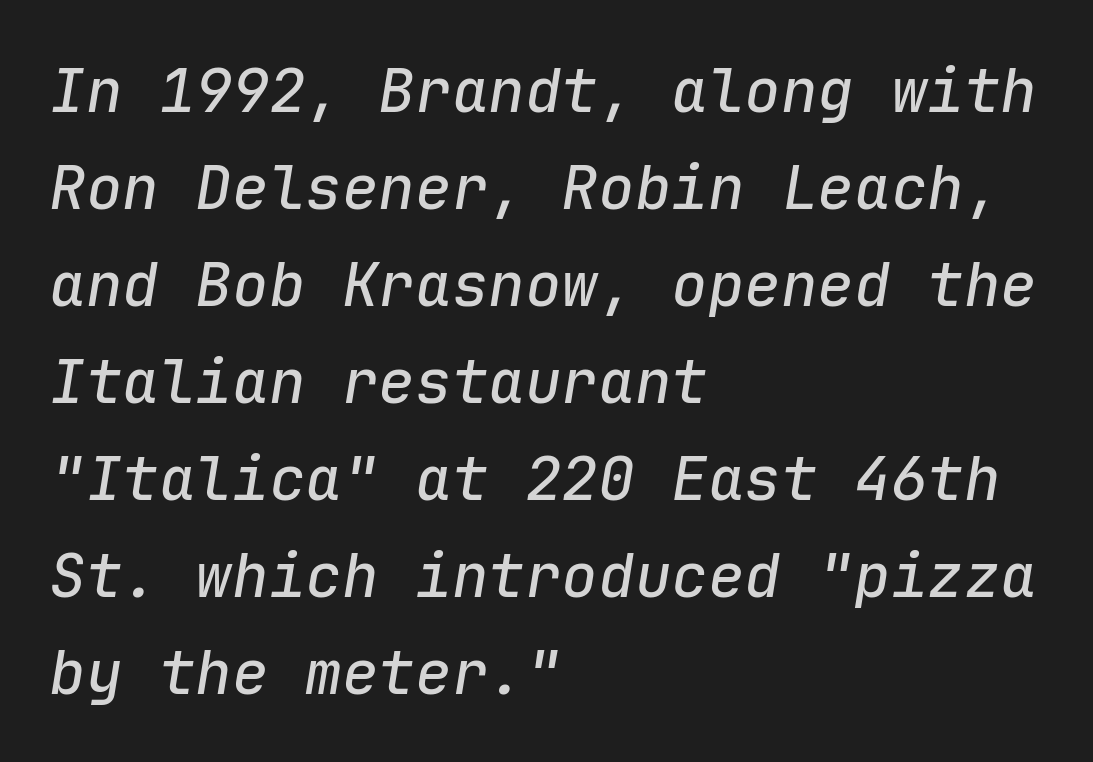
{"italic": "yes", "lean": "right", "slant_degrees": 9, "width": "normal", "stroke_contrast": "low", "x_height": "medium", "monospaced": "yes", "underline": "no", "align": "left", "line_spacing": "normal", "line_spacing_ratio": 1.59, "letter_spacing": "normal", "letter_spacing_em": 0.0, "glyph_px": 61}
